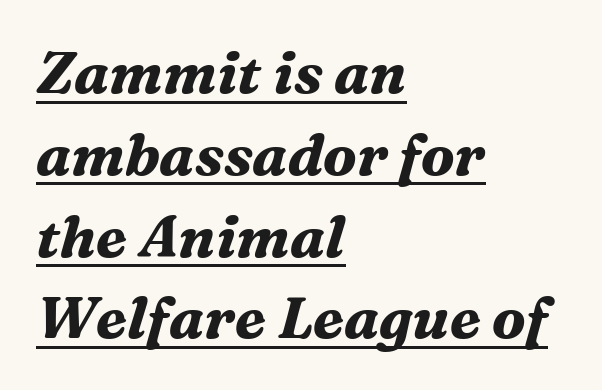
Heft: maximum for text — a bold. This sample has the flowing, uneven cadence of proportional lettering. Regular leading. Compared with ordinary roman type, these characters are visibly tilted. What stands out about the letter spacing? Nothing — it is the standard amount. The designer went with a serif here, giving each stem small feet.
